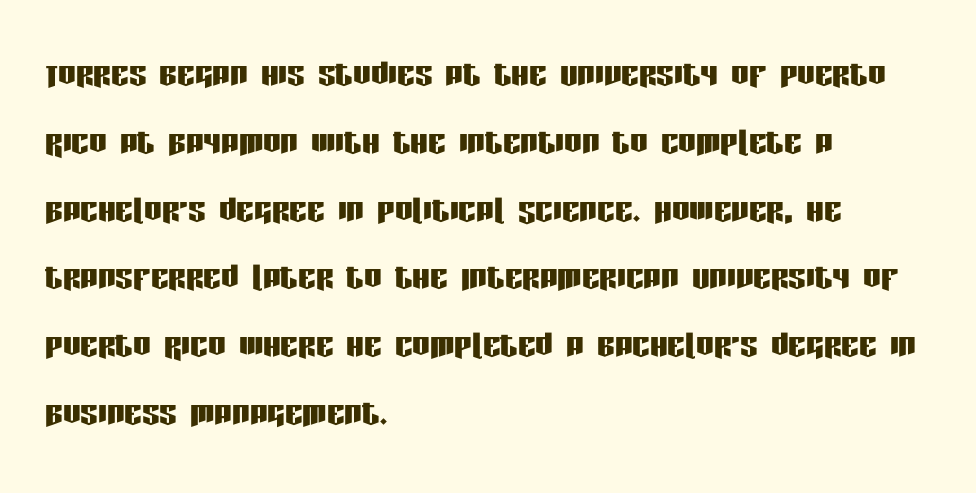
A sans-serif font was chosen for this passage. The face used here is rendered with its standard letterfit. Notice how the stems are strictly vertical — no italics here. Horizontal alignment here is leftward, the default for most running prose. A bare baseline throughout the passage.
